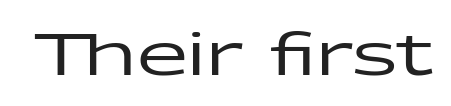
The letterforms sit shoulder to shoulder at normal distance. The letters advance in unequal steps, a hallmark of proportional type. Serif or sans? Sans — the stroke terminals are bare. Posture: vertical.
